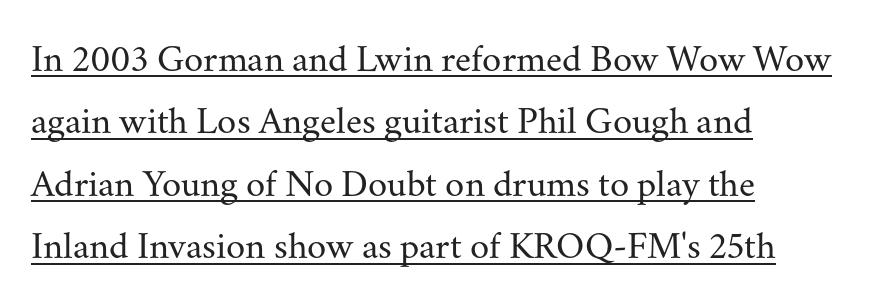
Q: Is the text bold? A: No.
Q: Is the text italic (slanted)? A: No, it is upright.
Q: Is the typeface a serif or a sans-serif typeface? A: Serif.
Q: Is the text underlined? A: Yes.
Q: How is the paragraph aligned? A: Left-aligned.
Q: Is the spacing between letters normal or unusually wide? A: Normal.
Q: Is the spacing between lines tight, normal or loose? A: Normal.
Q: Width (condensed, normal, or wide)? A: Normal.
Q: Stroke contrast? A: Medium.
Q: x-height? A: Small.
Q: Monospaced? A: No.
